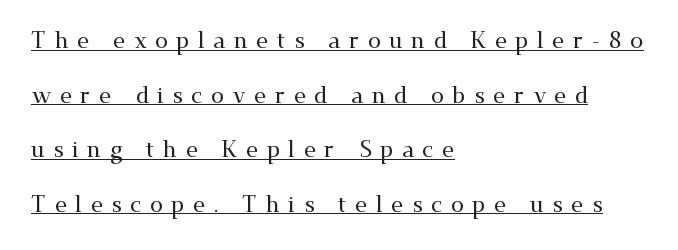
Inter-character spacing is expanded well beyond the font's built-in metrics. Rows of type keep a wide berth in the vertical direction. Leftover space on each line is placed entirely after the last word. Each line of the rendering has a horizontal stroke beneath the glyphs. A roman cut, with each character standing at attention.
